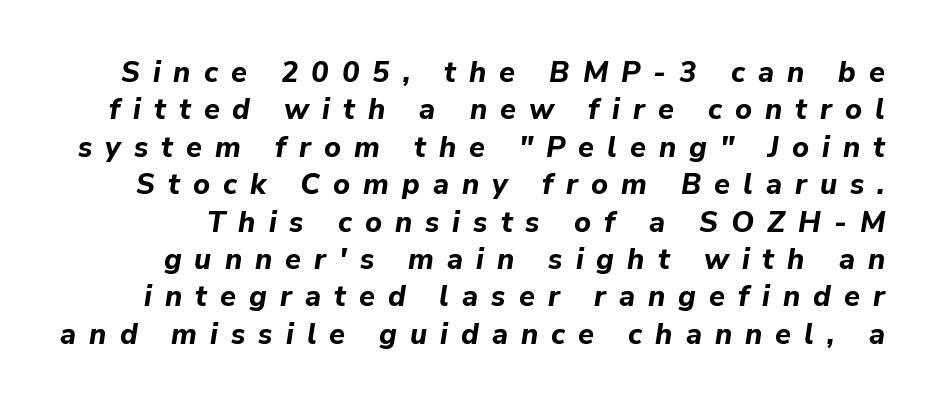
{"italic": "yes", "lean": "right", "slant_degrees": 9, "bold": "yes", "weight": "bold", "width": "normal", "stroke_contrast": "low", "x_height": "medium", "monospaced": "no", "underline": "no", "line_spacing": "normal", "line_spacing_ratio": 1.29, "letter_spacing": "wide", "letter_spacing_em": 0.45, "glyph_px": 29}
